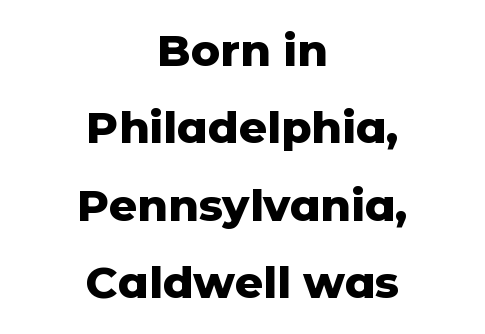
Q: Is the text bold? A: Yes.
Q: Is the text italic (slanted)? A: No, it is upright.
Q: Is the typeface a serif or a sans-serif typeface? A: Sans-serif.
Q: Is the text underlined? A: No.
Q: How is the paragraph aligned? A: Centered.
Q: Is the spacing between letters normal or unusually wide? A: Normal.
Q: Width (condensed, normal, or wide)? A: Normal.
Q: Stroke contrast? A: Low.
Q: x-height? A: Medium.
Q: Monospaced? A: No.
